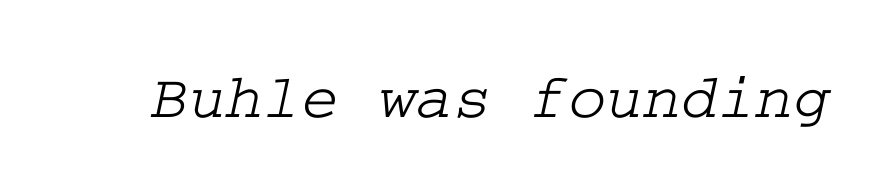
{"serif": "yes", "width": "wide", "stroke_contrast": "low", "x_height": "medium", "underline": "no", "letter_spacing": "normal", "letter_spacing_em": 0.0, "glyph_px": 64}
